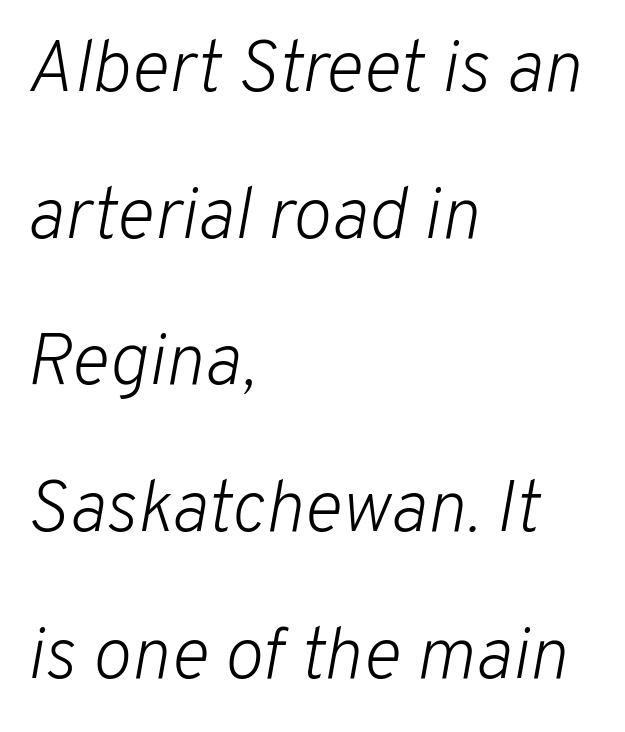
The font's italic variant was chosen for this text. Is this a heavy cut? Hardly; it is regular or lighter. Quick note: underline off. This sample is left-justified, so line endings fall wherever the words run out. Note the varied advance widths — an 'i' is clearly narrower than an 'm'. How would I describe the line gaps? Wide and relaxed.
